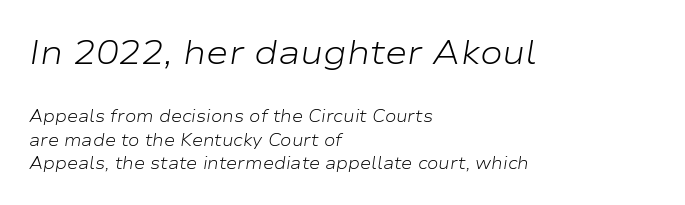
Q: Is the text bold? A: No.
Q: Is the text italic (slanted)? A: Yes, it leans right by about 9 degrees.
Q: Is the text underlined? A: No.
Q: How is the paragraph aligned? A: Left-aligned.
Q: Is the spacing between letters normal or unusually wide? A: Normal.
Q: Is the spacing between lines tight, normal or loose? A: Normal.
Q: Which block of text is set in a larger size, the first (top) or the second (bottom)? A: The first (top) one.
Q: Width (condensed, normal, or wide)? A: Wide.
Q: Stroke contrast? A: Low.
Q: x-height? A: Medium.
Q: Monospaced? A: No.
